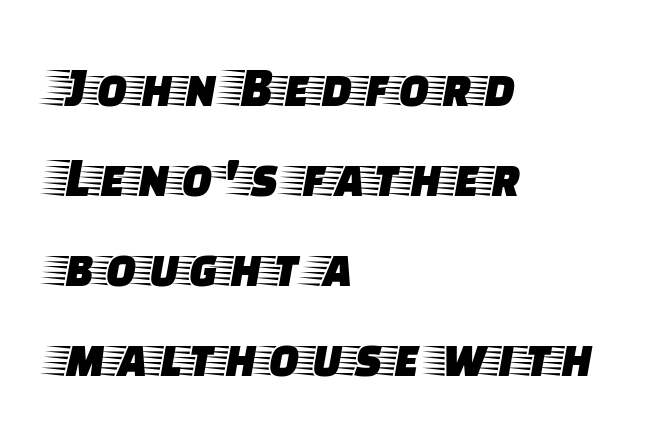
Q: Is the text italic (slanted)? A: Yes.
Q: Is the typeface a serif or a sans-serif typeface? A: Serif.
Q: Is the text underlined? A: No.
Q: How is the paragraph aligned? A: Left-aligned.
Q: Is the spacing between letters normal or unusually wide? A: Normal.
Q: Is the spacing between lines tight, normal or loose? A: Normal.
Q: Width (condensed, normal, or wide)? A: Wide.
Q: Stroke contrast? A: Low.
Q: x-height? A: Large.
Q: Monospaced? A: No.
